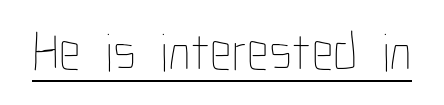
The image shows 54 px thin, condensed type, upright; set normal letter spacing, underlined; low stroke contrast and a medium x-height.
